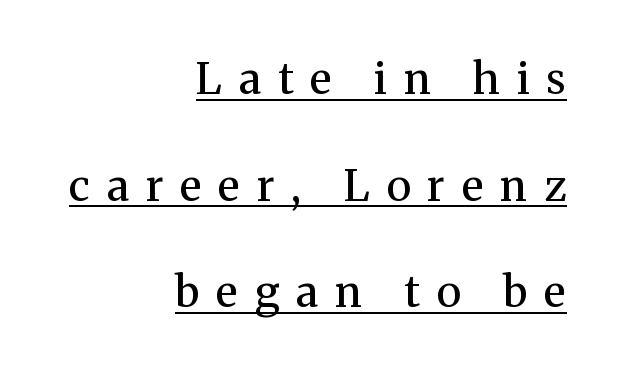
Q: Is the text bold? A: No.
Q: Is the text italic (slanted)? A: No, it is upright.
Q: Is the typeface a serif or a sans-serif typeface? A: Serif.
Q: Is the text underlined? A: Yes.
Q: How is the paragraph aligned? A: Right-aligned.
Q: Is the spacing between letters normal or unusually wide? A: Unusually wide.
Q: Is the spacing between lines tight, normal or loose? A: Loose.
Q: Width (condensed, normal, or wide)? A: Normal.
Q: Stroke contrast? A: Medium.
Q: x-height? A: Medium.
Q: Monospaced? A: No.
